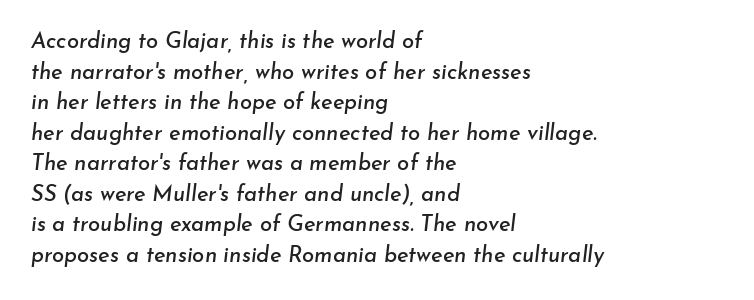
{"italic": "yes", "lean": "right", "slant_degrees": 7, "underline": "no", "align": "left", "line_spacing": "normal", "line_spacing_ratio": 1.39, "letter_spacing": "normal", "letter_spacing_em": 0.0, "glyph_px": 22}
